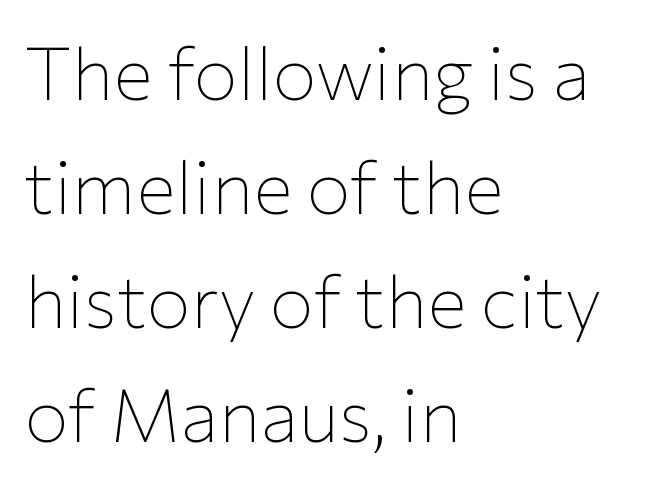
{"serif": "no", "italic": "no", "bold": "no", "weight": "thin", "width": "normal", "stroke_contrast": "low", "x_height": "medium", "monospaced": "no", "underline": "no", "align": "left", "line_spacing": "normal", "line_spacing_ratio": 1.54, "letter_spacing": "normal", "letter_spacing_em": 0.0, "glyph_px": 74}
